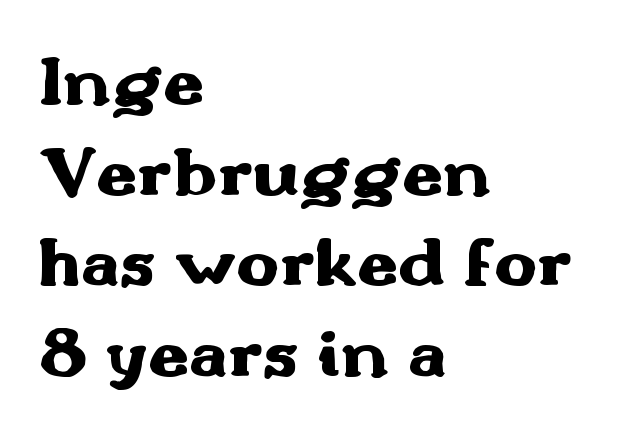
The image shows 72 px heavy, wide sans-serif type, upright; set left-aligned, normal line spacing (1.26x), normal letter spacing, not underlined; medium stroke contrast and a small x-height.
